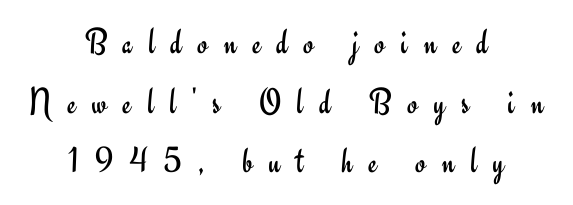
Q: Is the text bold? A: No.
Q: Is the text italic (slanted)? A: Yes.
Q: Is the typeface a serif or a sans-serif typeface? A: Sans-serif.
Q: Is the text underlined? A: No.
Q: How is the paragraph aligned? A: Centered.
Q: Is the spacing between letters normal or unusually wide? A: Unusually wide.
Q: Is the spacing between lines tight, normal or loose? A: Normal.
Q: Width (condensed, normal, or wide)? A: Normal.
Q: Stroke contrast? A: Low.
Q: x-height? A: Small.
Q: Monospaced? A: No.
